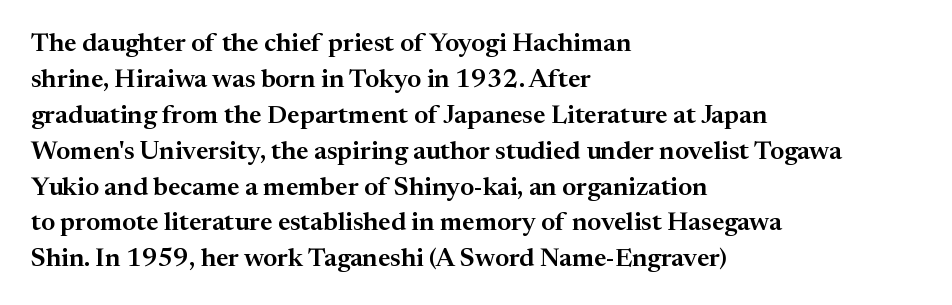
This is roman type, the default non-slanted kind. Standard letterfit; no display-style spreading of the glyphs. Evenly set lines give the paragraph a standard silhouette. The specimen omits any rule beneath the text block's lines. The paragraph shown leans on its left margin.
